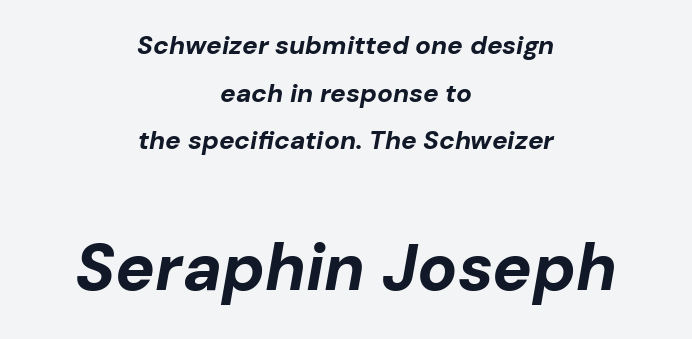
Q: Is the text bold? A: Yes.
Q: Is the text italic (slanted)? A: Yes, it leans right by about 10 degrees.
Q: Is the text underlined? A: No.
Q: How is the paragraph aligned? A: Centered.
Q: Is the spacing between letters normal or unusually wide? A: Normal.
Q: Which block of text is set in a larger size, the first (top) or the second (bottom)? A: The second (bottom) one.
Q: Width (condensed, normal, or wide)? A: Normal.
Q: Stroke contrast? A: Low.
Q: x-height? A: Medium.
Q: Monospaced? A: No.
